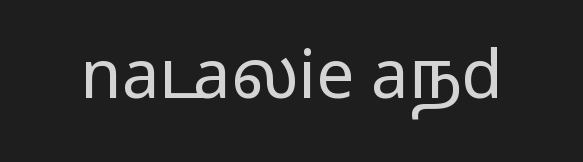
Q: Is the text italic (slanted)? A: No, it is upright.
Q: Is the typeface a serif or a sans-serif typeface? A: Sans-serif.
Q: Is the text underlined? A: No.
Q: Is the spacing between letters normal or unusually wide? A: Normal.
Q: Width (condensed, normal, or wide)? A: Wide.
Q: Stroke contrast? A: Medium.
Q: Monospaced? A: No.
